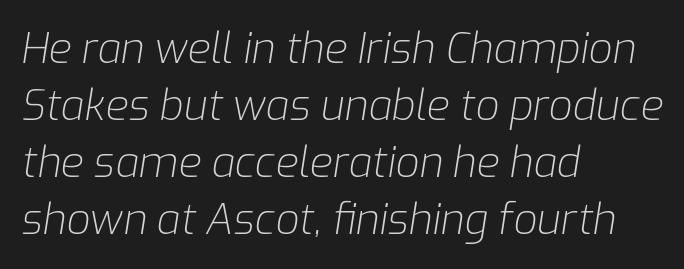
Q: Is the text bold? A: No.
Q: Is the text italic (slanted)? A: Yes, it leans right by about 9 degrees.
Q: Is the text underlined? A: No.
Q: How is the paragraph aligned? A: Left-aligned.
Q: Is the spacing between letters normal or unusually wide? A: Normal.
Q: Is the spacing between lines tight, normal or loose? A: Normal.
Q: Width (condensed, normal, or wide)? A: Normal.
Q: Stroke contrast? A: Low.
Q: x-height? A: Medium.
Q: Monospaced? A: No.
